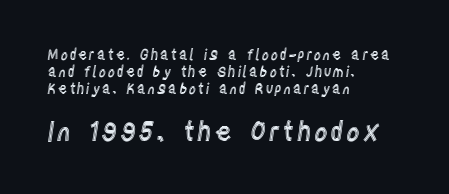
Q: Is the text italic (slanted)? A: Yes.
Q: Is the text underlined? A: No.
Q: How is the paragraph aligned? A: Left-aligned.
Q: Which block of text is set in a larger size, the first (top) or the second (bottom)? A: The second (bottom) one.
